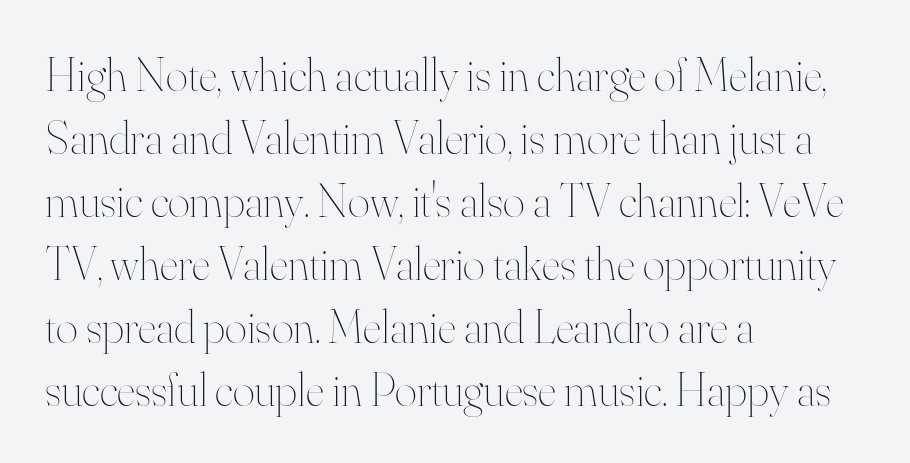
The lettering holds an erect, upright posture throughout. The glyphs are unaccompanied by any horizontal stroke below them. The ragged edge is on the right, which tells us the setting is flush left. Is the stroke heavy? The answer is a plain regular-or-lighter. How are the letters spaced? Ordinarily, with no added tracking.
